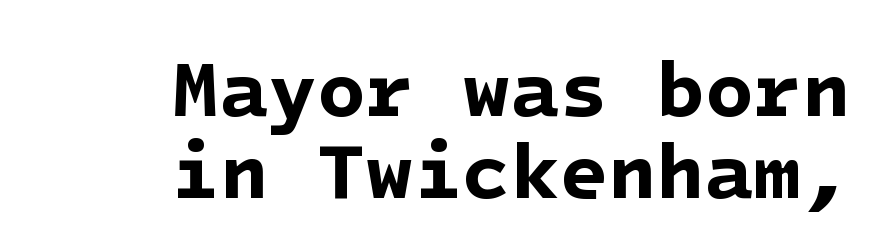
Spacing between characters is what you'd get straight out of the box. Bold? Absolutely — the strokes are thick and heavy. Observe the absence of serifs on each vertical stroke in this sample. Just letters on the line, the space beneath them empty. Closely set lines give the paragraph a compact silhouette. The passage is arranged like a letterhead date or caption credit — flush right.
